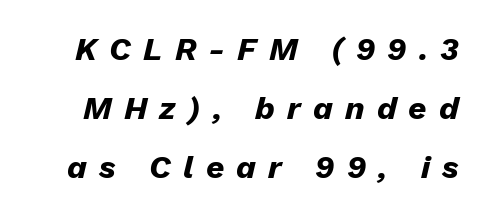
Looks like regular typesetting: each glyph gets only the width it needs. Inter-character spacing is expanded well beyond the font's built-in metrics. Emphasis by weight is at full strength: bold. Rendered with sloped, italic letterforms. The passage shown is not underscored anywhere.
